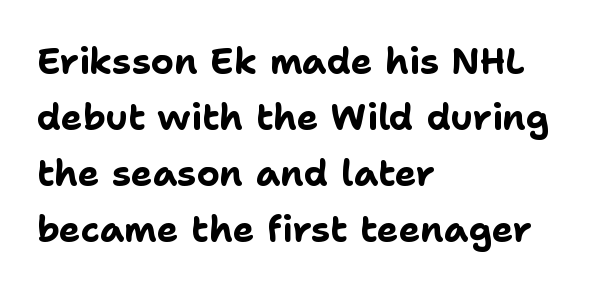
The image shows 36 px bold sans-serif type, upright; set left-aligned, normal line spacing (1.56x), normal letter spacing, not underlined; low stroke contrast and a medium x-height.
